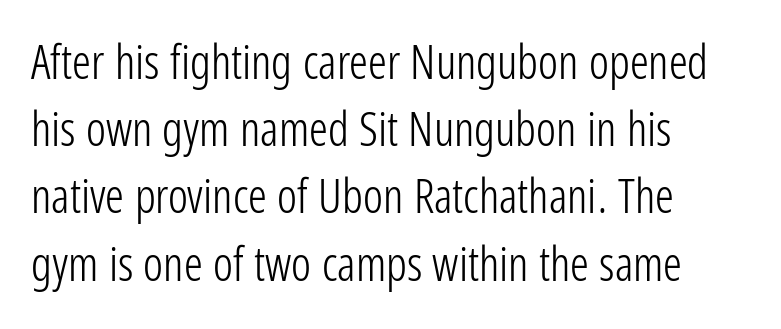
The image shows 47 px light, condensed sans-serif type, upright; set left-aligned, normal line spacing (1.43x), normal letter spacing, not underlined; low stroke contrast and a medium x-height.
